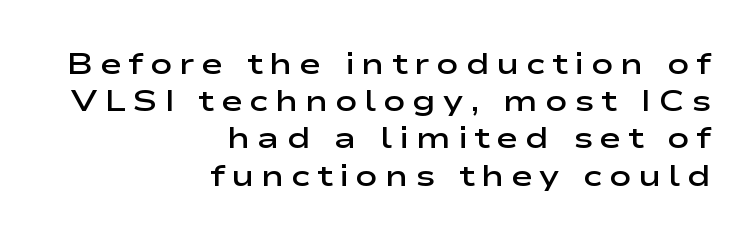
Q: Is the text bold? A: Semi-bold.
Q: Is the text italic (slanted)? A: No, it is upright.
Q: Is the typeface a serif or a sans-serif typeface? A: Sans-serif.
Q: Is the text underlined? A: No.
Q: How is the paragraph aligned? A: Right-aligned.
Q: Is the spacing between letters normal or unusually wide? A: Unusually wide.
Q: Width (condensed, normal, or wide)? A: Wide.
Q: Stroke contrast? A: Low.
Q: x-height? A: Medium.
Q: Monospaced? A: No.
